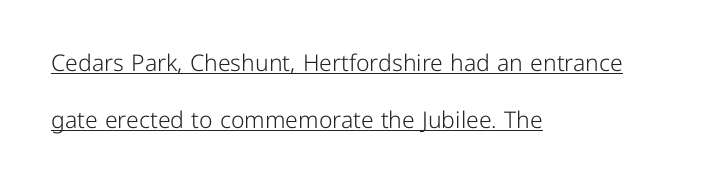
The designer dialed line spacing up above the default. Ink coverage per letter is moderate at most. Between one letter and the next there's only the usual sliver of space. The text block is weighted toward the left margin, trailing off unevenly rightward. Italic? Not at all — the glyphs are vertical.
